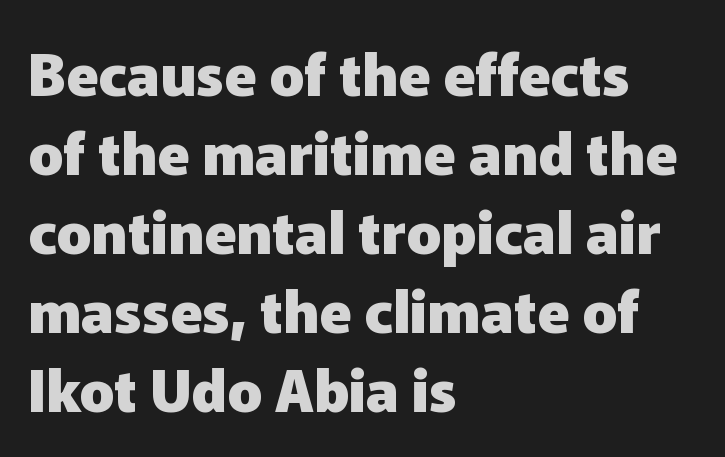
Type style note: lacks serifs. Where is the straight margin? On the left. The strip under each line holds only bare page. The rendering uses natural spacing where letterforms have individual widths. You can tell it's not italic because the verticals are truly vertical.
